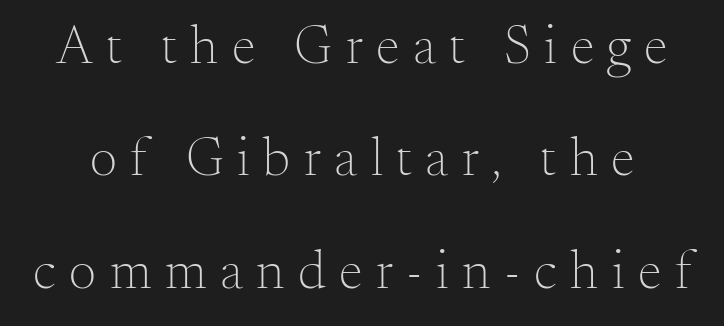
{"serif": "yes", "italic": "no", "bold": "no", "weight": "light", "width": "normal", "stroke_contrast": "medium", "x_height": "small", "monospaced": "no", "underline": "no", "line_spacing": "loose", "line_spacing_ratio": 2.08, "letter_spacing": "wide", "letter_spacing_em": 0.25, "glyph_px": 54}
